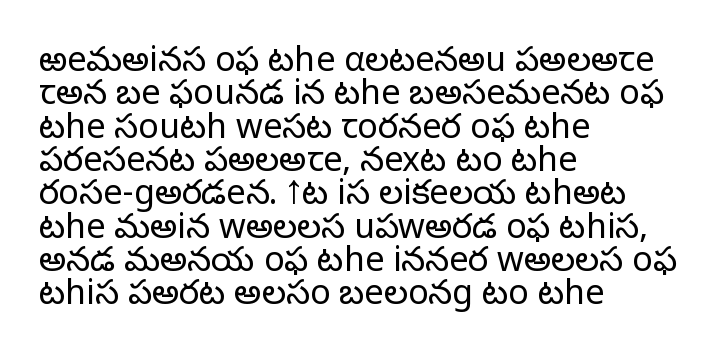
Q: Is the text bold? A: No.
Q: Is the text italic (slanted)? A: No, it is upright.
Q: Is the typeface a serif or a sans-serif typeface? A: Sans-serif.
Q: Is the text underlined? A: No.
Q: How is the paragraph aligned? A: Left-aligned.
Q: Is the spacing between letters normal or unusually wide? A: Normal.
Q: Is the spacing between lines tight, normal or loose? A: Tight.
Q: Width (condensed, normal, or wide)? A: Normal.
Q: Stroke contrast? A: Low.
Q: x-height? A: Medium.
Q: Monospaced? A: No.
